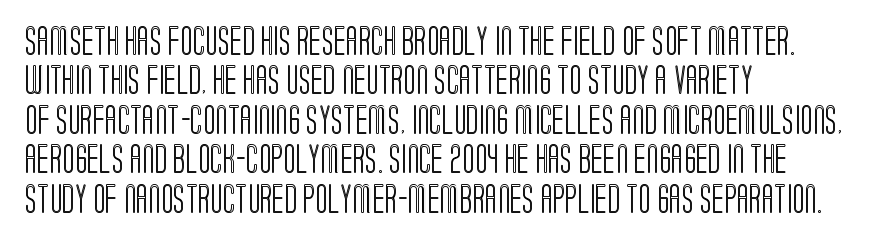
Q: Is the text italic (slanted)? A: No, it is upright.
Q: Is the text underlined? A: No.
Q: How is the paragraph aligned? A: Left-aligned.
Q: Is the spacing between letters normal or unusually wide? A: Normal.
Q: Is the spacing between lines tight, normal or loose? A: Normal.
Q: Width (condensed, normal, or wide)? A: Condensed.
Q: x-height? A: Large.
Q: Monospaced? A: No.
